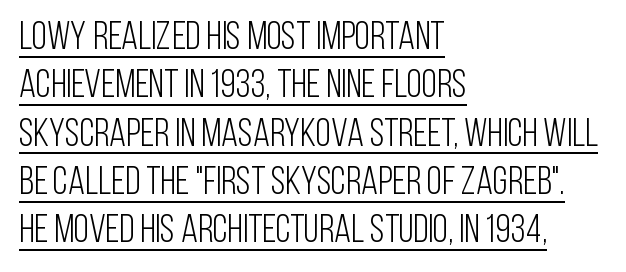
Spacing verdict: proportional, widths tailored to each character. Short note: letters normally spaced. Nothing sits at the stroke ends, so this counts as sans-serif. Each line starts at the same left margin while the right side varies. Decoration check: the copy is underlined. No extra ink here — the face is not bold.
